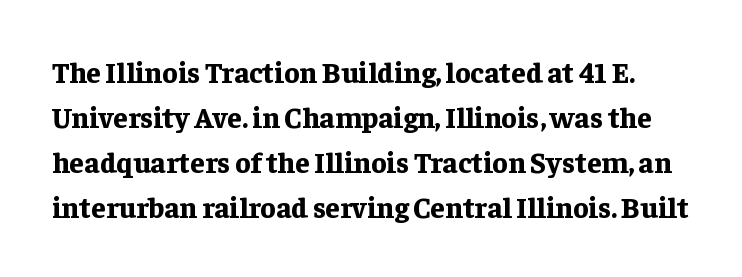
{"serif": "yes", "italic": "no", "bold": "yes", "weight": "bold", "width": "normal", "stroke_contrast": "low", "x_height": "medium", "monospaced": "no", "underline": "no", "line_spacing": "normal", "line_spacing_ratio": 1.55, "letter_spacing": "normal", "letter_spacing_em": 0.0, "glyph_px": 29}
